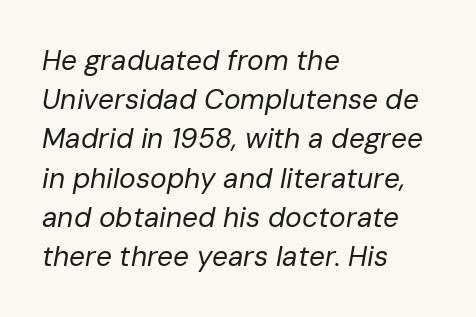
{"italic": "yes", "lean": "right", "slant_degrees": 10, "bold": "no", "weight": "regular", "width": "normal", "stroke_contrast": "low", "x_height": "medium", "monospaced": "no", "underline": "no", "align": "left", "line_spacing": "normal", "line_spacing_ratio": 1.4, "letter_spacing": "normal", "letter_spacing_em": 0.0, "glyph_px": 28}
